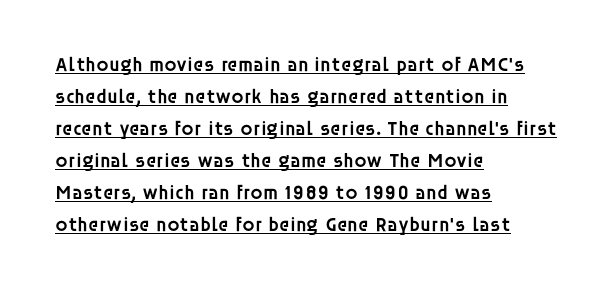
The image shows 20 px text type, upright; set left-aligned, normal line spacing (1.6x), normal letter spacing, underlined.
